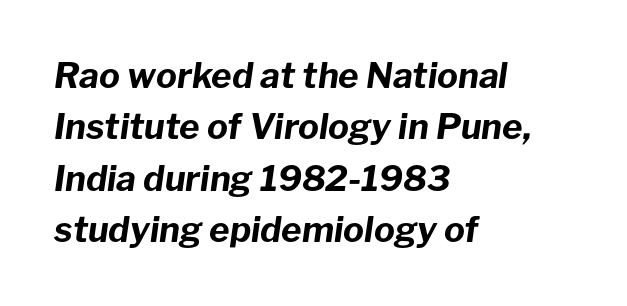
{"italic": "yes", "lean": "right", "slant_degrees": 8, "bold": "yes", "weight": "bold", "width": "normal", "stroke_contrast": "low", "x_height": "medium", "monospaced": "no", "underline": "no", "align": "left", "line_spacing": "normal", "line_spacing_ratio": 1.47, "letter_spacing": "normal", "letter_spacing_em": 0.0, "glyph_px": 35}
